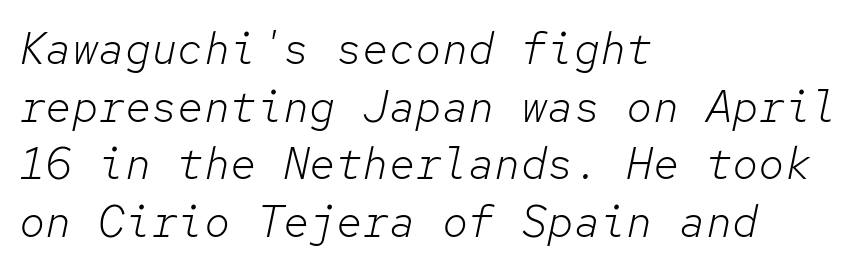
The image shows 44 px light type, italic (leaning right), monospaced; set left-aligned, normal line spacing (1.31x), normal letter spacing, not underlined; low stroke contrast and a medium x-height.
